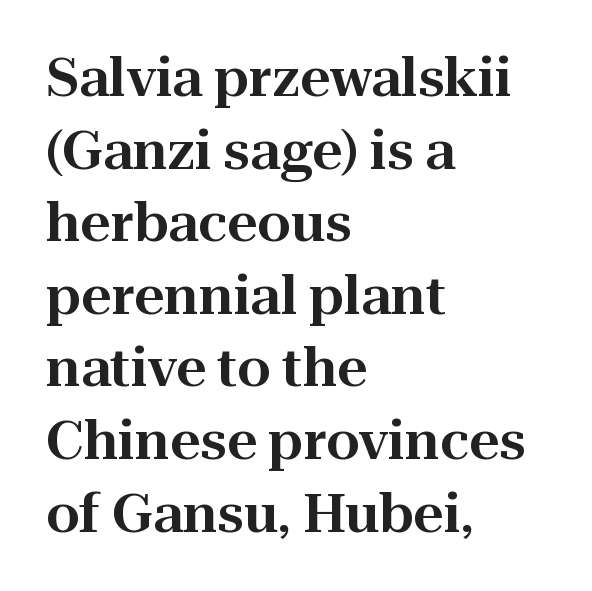
{"serif": "yes", "italic": "no", "width": "normal", "stroke_contrast": "high", "x_height": "medium", "monospaced": "no", "underline": "no", "align": "left", "line_spacing": "normal", "line_spacing_ratio": 1.37, "letter_spacing": "normal", "letter_spacing_em": 0.0, "glyph_px": 53}
